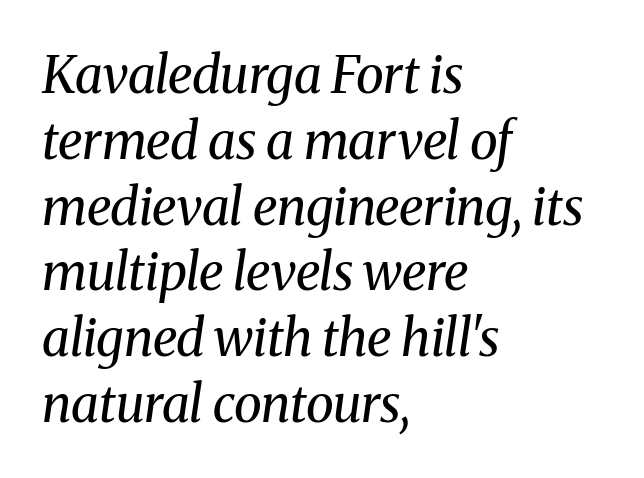
{"serif": "yes", "italic": "yes", "lean": "right", "slant_degrees": 8, "bold": "no", "weight": "regular", "width": "normal", "stroke_contrast": "medium", "x_height": "medium", "monospaced": "no", "underline": "no", "align": "left", "line_spacing": "normal", "line_spacing_ratio": 1.29, "letter_spacing": "normal", "letter_spacing_em": 0.0, "glyph_px": 51}
